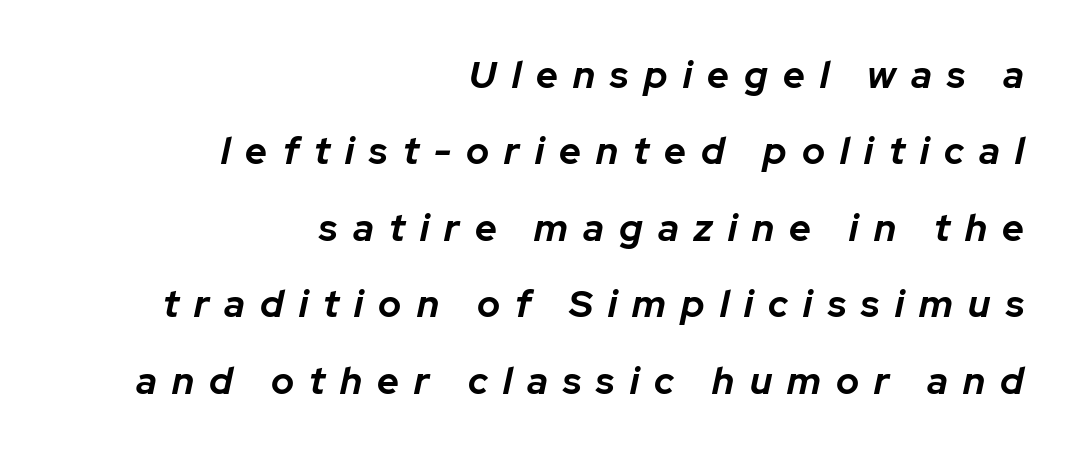
The letters advance in unequal steps, a hallmark of proportional type. You can tell it's italic because the verticals aren't actually vertical. You could fit nearly another row in the gap between these rows. Words appear elongated and porous because spacing is wide.
